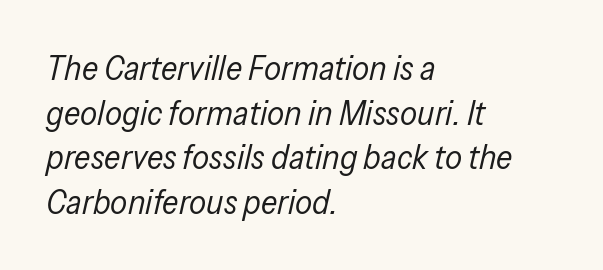
{"italic": "yes", "lean": "right", "slant_degrees": 13, "bold": "no", "weight": "regular", "width": "condensed", "stroke_contrast": "low", "x_height": "medium", "monospaced": "no", "underline": "no", "align": "left", "line_spacing": "normal", "line_spacing_ratio": 1.31, "letter_spacing": "normal", "letter_spacing_em": 0.0, "glyph_px": 34}
